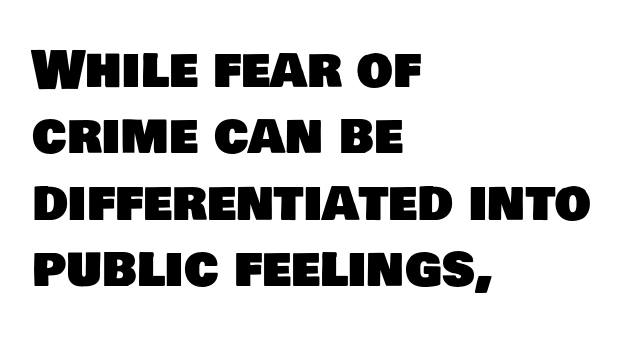
{"serif": "no", "width": "normal", "stroke_contrast": "low", "x_height": "large", "monospaced": "no", "underline": "no", "align": "left", "line_spacing": "normal", "line_spacing_ratio": 1.3, "letter_spacing": "normal", "letter_spacing_em": 0.0, "glyph_px": 51}
